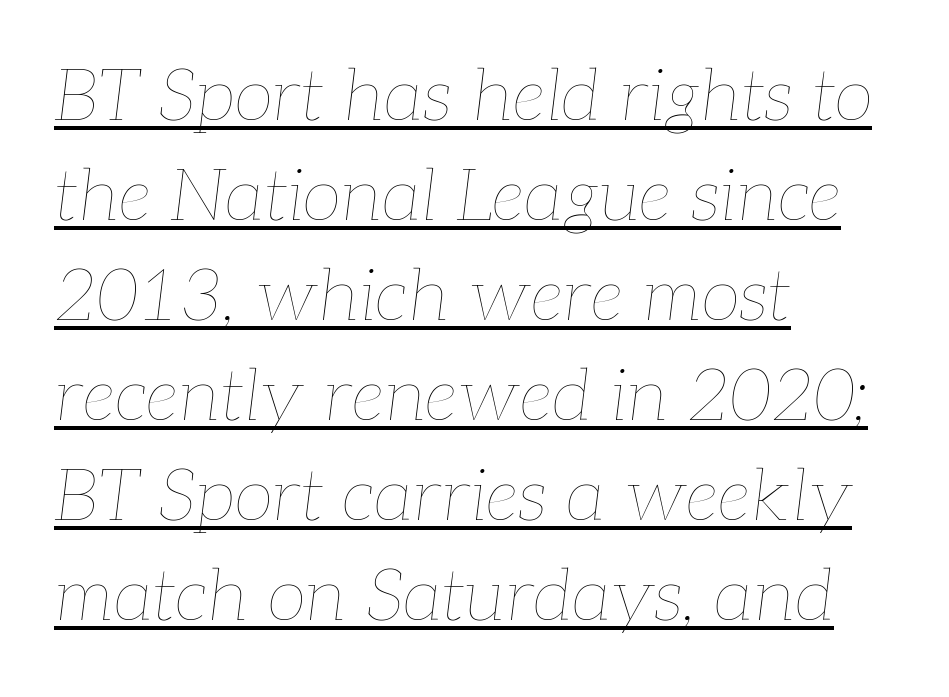
Q: Is the text bold? A: No.
Q: Is the text italic (slanted)? A: Yes, it leans right by about 7 degrees.
Q: Is the text underlined? A: Yes.
Q: How is the paragraph aligned? A: Left-aligned.
Q: Is the spacing between letters normal or unusually wide? A: Normal.
Q: Is the spacing between lines tight, normal or loose? A: Normal.
Q: Width (condensed, normal, or wide)? A: Normal.
Q: Stroke contrast? A: Low.
Q: x-height? A: Medium.
Q: Monospaced? A: No.
